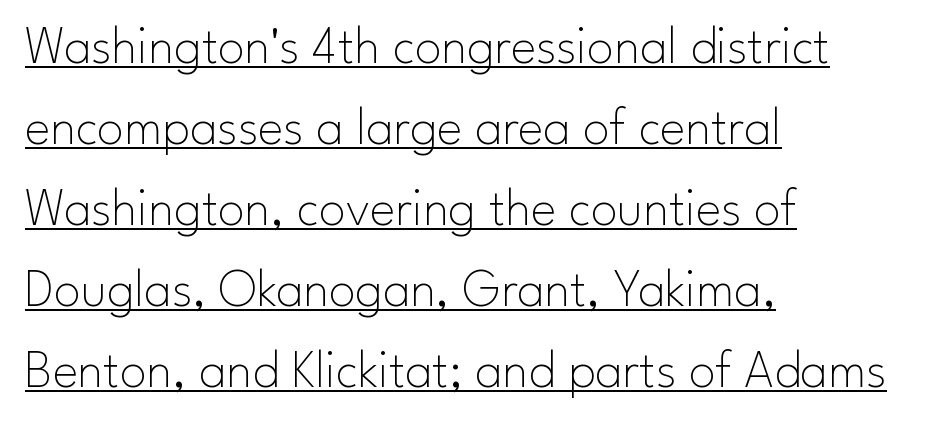
The image shows 54 px thin sans-serif type, upright; set left-aligned, normal line spacing (1.5x), normal letter spacing, underlined; low stroke contrast and a small x-height.
